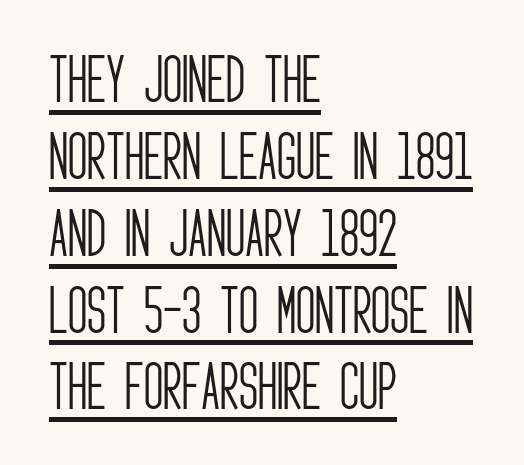
Check where the strokes stop: nothing finishes them off — pure sans. Posture: straight, roman, zero tilt. The cut favours lightness, reaching ordinary text weight at its darkest. The letters sit at their default tracking, neither squeezed nor spread. The passage is arranged the way most books set body copy — flush left. Quick note: underline on.
